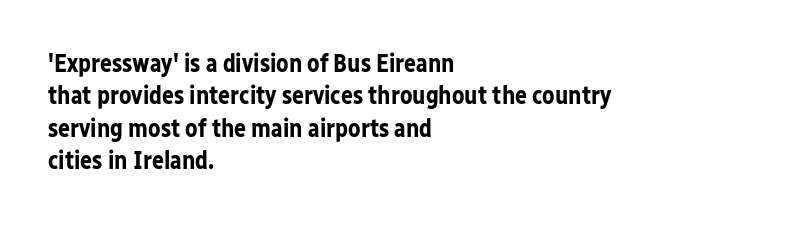
Q: Is the text bold? A: Yes.
Q: Is the text italic (slanted)? A: No, it is upright.
Q: Is the text underlined? A: No.
Q: How is the paragraph aligned? A: Left-aligned.
Q: Is the spacing between letters normal or unusually wide? A: Normal.
Q: Is the spacing between lines tight, normal or loose? A: Normal.
